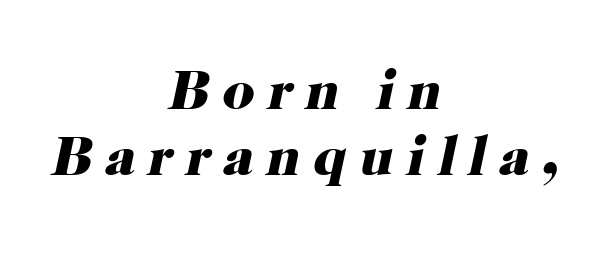
Glyph-to-glyph distance is far greater than everyday printed text. Type without underlining. Every row of glyphs is offset so its center matches the block's center. The face used here has a pronounced slope to its letters. Notice how thick the strokes are: this is what a full bold looks like. The face used here is proportionally spaced, like ordinary book or web type.
